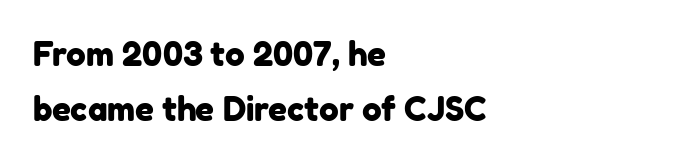
{"serif": "no", "width": "normal", "stroke_contrast": "low", "x_height": "medium", "monospaced": "no", "underline": "no", "align": "left", "line_spacing": "normal", "line_spacing_ratio": 1.67, "letter_spacing": "normal", "letter_spacing_em": 0.0, "glyph_px": 33}
